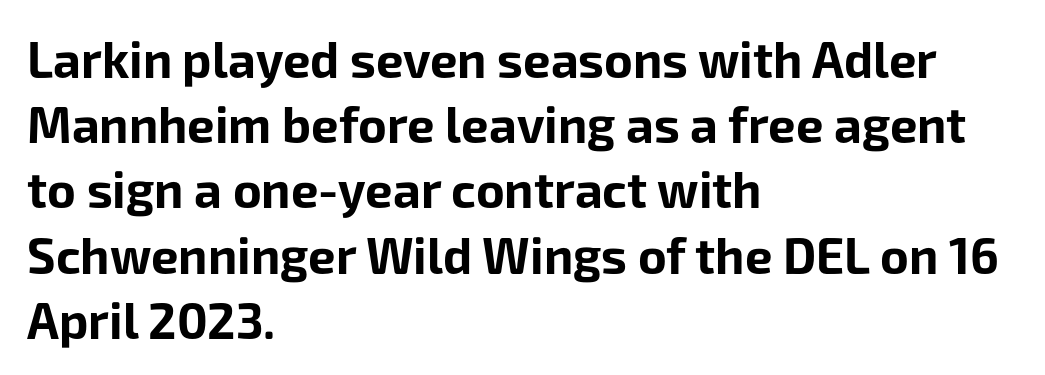
{"serif": "no", "italic": "no", "bold": "yes", "weight": "bold", "width": "normal", "stroke_contrast": "low", "x_height": "medium", "monospaced": "no", "underline": "no", "align": "left", "line_spacing": "normal", "line_spacing_ratio": 1.33, "letter_spacing": "normal", "letter_spacing_em": 0.0, "glyph_px": 49}
